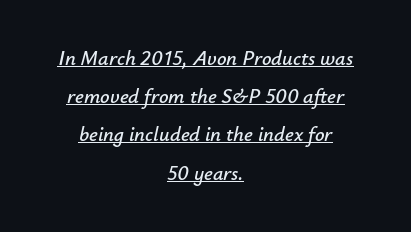
Q: Is the text italic (slanted)? A: Yes, it leans right by about 12 degrees.
Q: Is the text underlined? A: Yes.
Q: How is the paragraph aligned? A: Centered.
Q: Is the spacing between letters normal or unusually wide? A: Normal.
